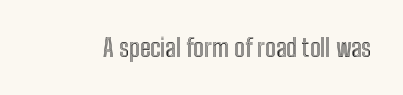
The image shows 25 px text type, upright; set normal letter spacing, not underlined.
